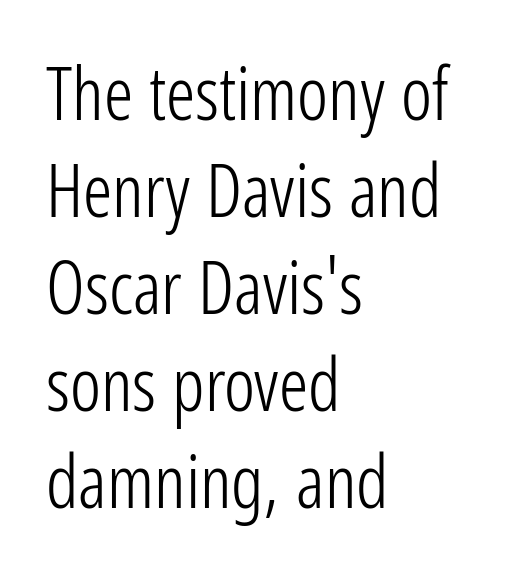
{"serif": "no", "italic": "no", "bold": "no", "weight": "light", "width": "condensed", "stroke_contrast": "low", "x_height": "medium", "monospaced": "no", "underline": "no", "align": "left", "line_spacing": "normal", "line_spacing_ratio": 1.33, "letter_spacing": "normal", "letter_spacing_em": 0.0, "glyph_px": 73}
